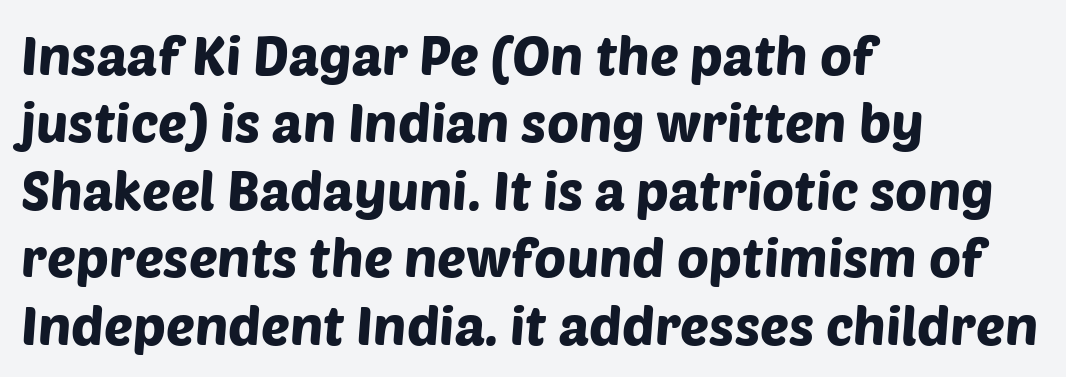
Letter spacing: default. A clean baseline with only descenders dipping below it. A typesetter would call this leading conventional body-copy spacing. Character widths vary here, with narrow letters taking less room than wide ones. The letters carry no serifs — their stems end cleanly without finishing strokes. A classic flush-left, rag-right setting is used for this passage.
